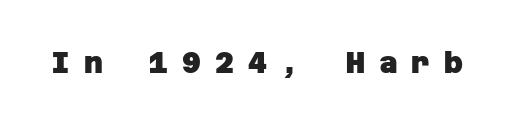
Q: Is the text bold? A: Yes.
Q: Is the typeface a serif or a sans-serif typeface? A: Sans-serif.
Q: Is the text underlined? A: No.
Q: Is the spacing between letters normal or unusually wide? A: Unusually wide.
Q: Width (condensed, normal, or wide)? A: Normal.
Q: Stroke contrast? A: Low.
Q: x-height? A: Large.
